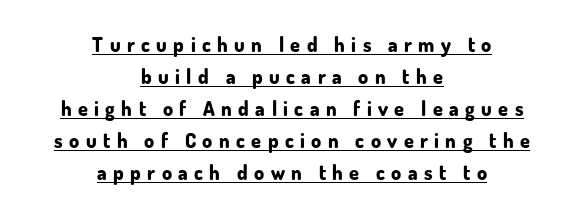
Notice how a bar underscores the lettering throughout. Substantial extra tracking has been applied to these lines. A centered setting, common on invitations and titles, is used for this passage. Summary of vertical rhythm: regular, with standard interline spacing. Quick note: not italic, upright.
